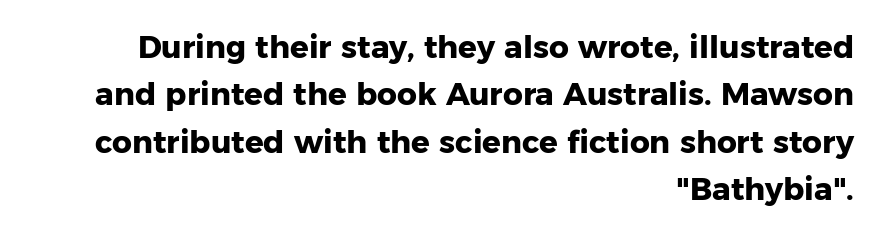
{"serif": "no", "italic": "no", "bold": "yes", "weight": "heavy", "width": "normal", "stroke_contrast": "low", "x_height": "medium", "monospaced": "no", "underline": "no", "align": "right", "line_spacing": "normal", "line_spacing_ratio": 1.53, "letter_spacing": "normal", "letter_spacing_em": 0.0, "glyph_px": 31}
